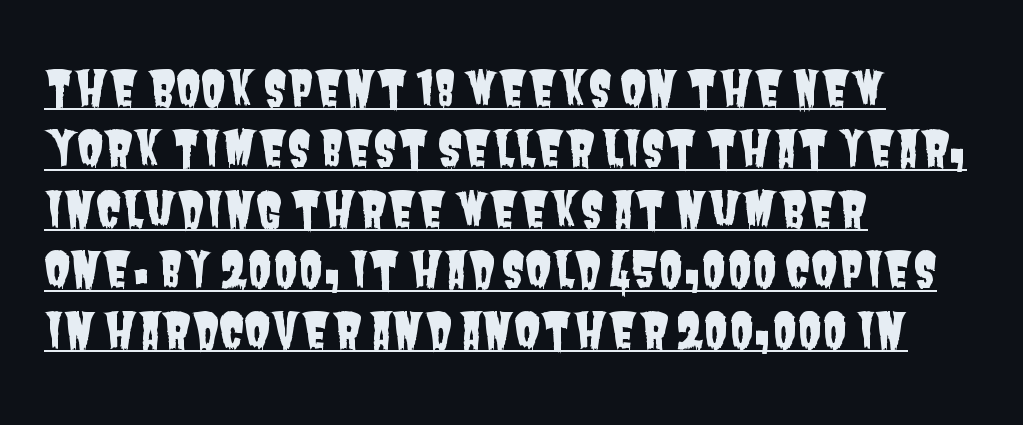
Check the space under the baseline: a stroke is drawn there. The block of text has a typical density, with ordinary space between rows. Compared with a centered layout, this one pins lines to the left instead. Here the glyphs are tracked normally, forming tight word shapes. Examine the stroke ends and you'll find no serifs. Note the varied advance widths — an 'i' is clearly narrower than an 'm'.
